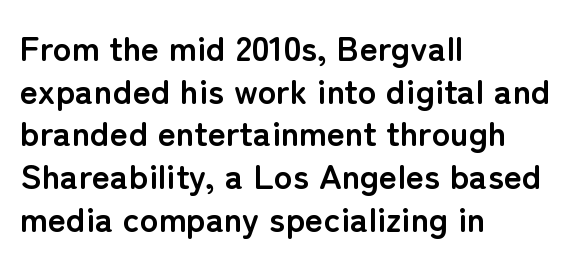
The gaps between neighbouring characters are ordinary and unremarkable. Typographic density is high because the face is bold. The zone under the glyphs is completely vacant. The setting favours the left margin, as ordinary paragraphs usually do. The lettering holds an erect, upright posture throughout.
